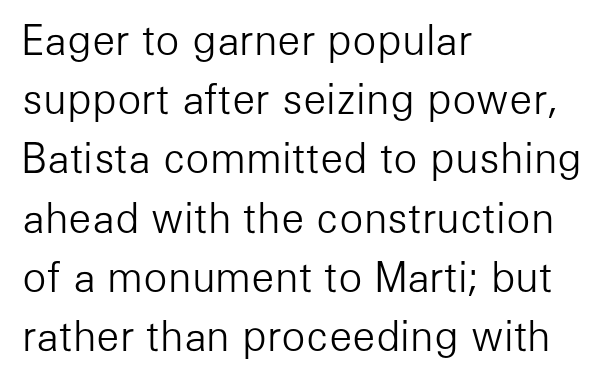
Rule under the text: the space is simply empty. Normally led — the rows are evenly, conventionally spaced. All the whitespace from short lines collects on the right. Font category for this specimen: sans-serif.
